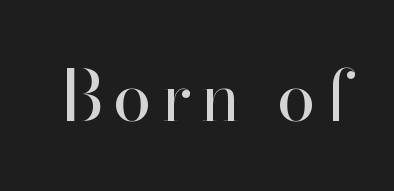
Q: Is the text bold? A: No.
Q: Is the text italic (slanted)? A: No, it is upright.
Q: Is the typeface a serif or a sans-serif typeface? A: Serif.
Q: Is the text underlined? A: No.
Q: Width (condensed, normal, or wide)? A: Normal.
Q: Stroke contrast? A: High.
Q: x-height? A: Small.
Q: Monospaced? A: No.
